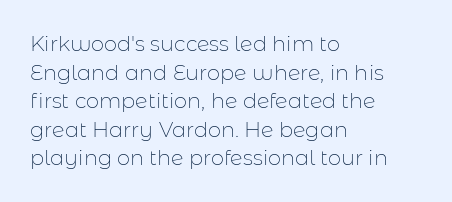
The image shows 21 px text type, upright; set left-aligned, normal line spacing (1.36x), normal letter spacing, not underlined.
